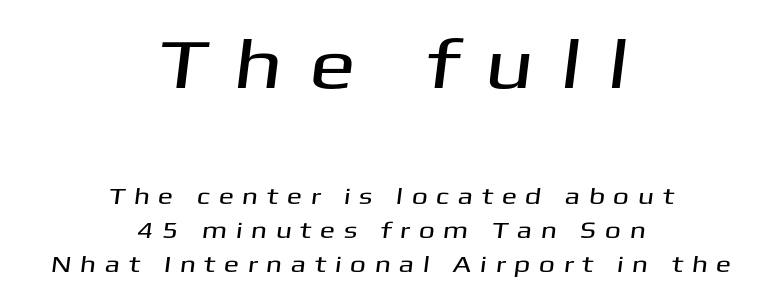
The image shows 70 px wide sans-serif type; set centered, normal line spacing (1.48x), unusually wide letter spacing (+0.36 em), not underlined; the first (top) block is 3.04x larger; medium stroke contrast and a medium x-height.
